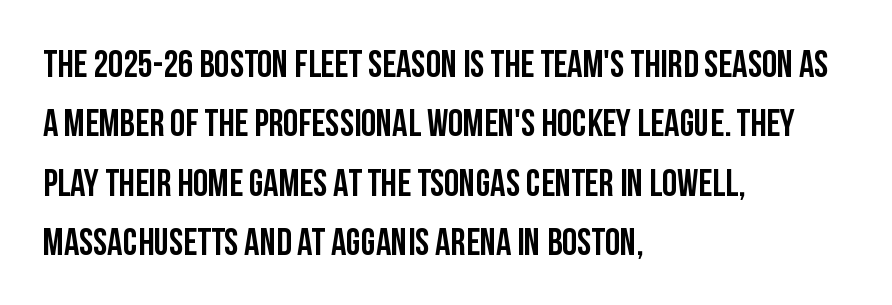
{"serif": "no", "italic": "no", "width": "condensed", "stroke_contrast": "low", "x_height": "large", "monospaced": "no", "underline": "no", "align": "left", "line_spacing": "normal", "line_spacing_ratio": 1.56, "letter_spacing": "normal", "letter_spacing_em": 0.0, "glyph_px": 38}
